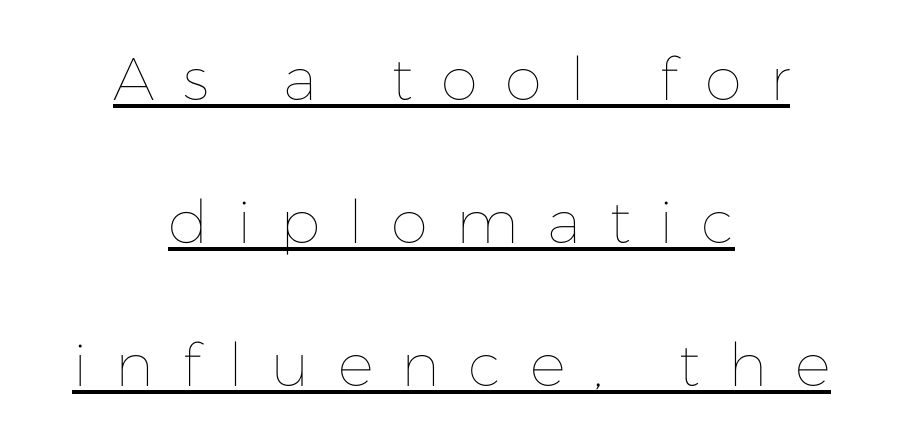
The image shows 60 px thin type, upright; set centered, loose line spacing (2.38x), unusually wide letter spacing (+0.47 em), underlined; low stroke contrast and a medium x-height.
